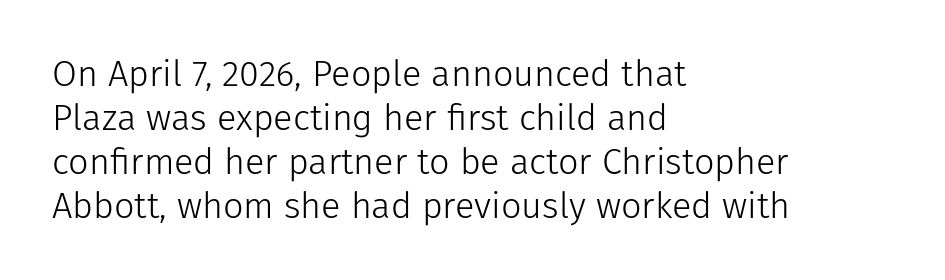
Q: Is the text bold? A: No.
Q: Is the text italic (slanted)? A: No, it is upright.
Q: Is the typeface a serif or a sans-serif typeface? A: Sans-serif.
Q: Is the text underlined? A: No.
Q: How is the paragraph aligned? A: Left-aligned.
Q: Is the spacing between letters normal or unusually wide? A: Normal.
Q: Width (condensed, normal, or wide)? A: Normal.
Q: Stroke contrast? A: Low.
Q: x-height? A: Medium.
Q: Monospaced? A: No.
